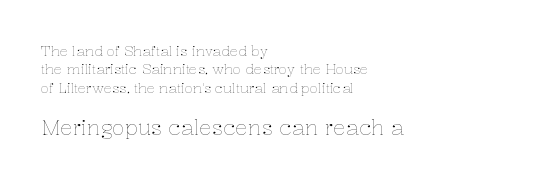
The image shows 21 px text type, upright; set left-aligned, normal line spacing (1.31x), normal letter spacing, not underlined; the second (bottom) block is 1.5x larger.
